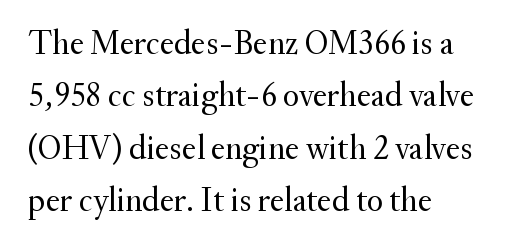
Q: Is the text bold? A: No.
Q: Is the text italic (slanted)? A: No, it is upright.
Q: Is the typeface a serif or a sans-serif typeface? A: Serif.
Q: Is the text underlined? A: No.
Q: How is the paragraph aligned? A: Left-aligned.
Q: Is the spacing between letters normal or unusually wide? A: Normal.
Q: Is the spacing between lines tight, normal or loose? A: Normal.
Q: Width (condensed, normal, or wide)? A: Normal.
Q: Stroke contrast? A: Medium.
Q: x-height? A: Small.
Q: Monospaced? A: No.
